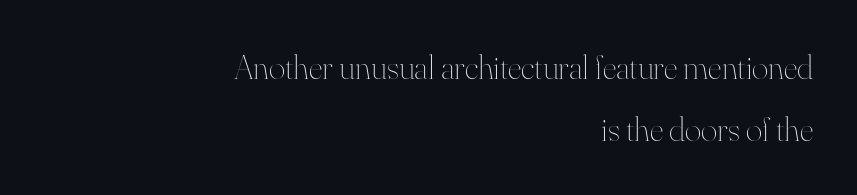
{"italic": "no", "bold": "no", "weight": "thin", "width": "normal", "stroke_contrast": "high", "x_height": "small", "monospaced": "no", "underline": "no", "align": "right", "line_spacing_ratio": 1.78, "letter_spacing": "normal", "letter_spacing_em": 0.0, "glyph_px": 35}
